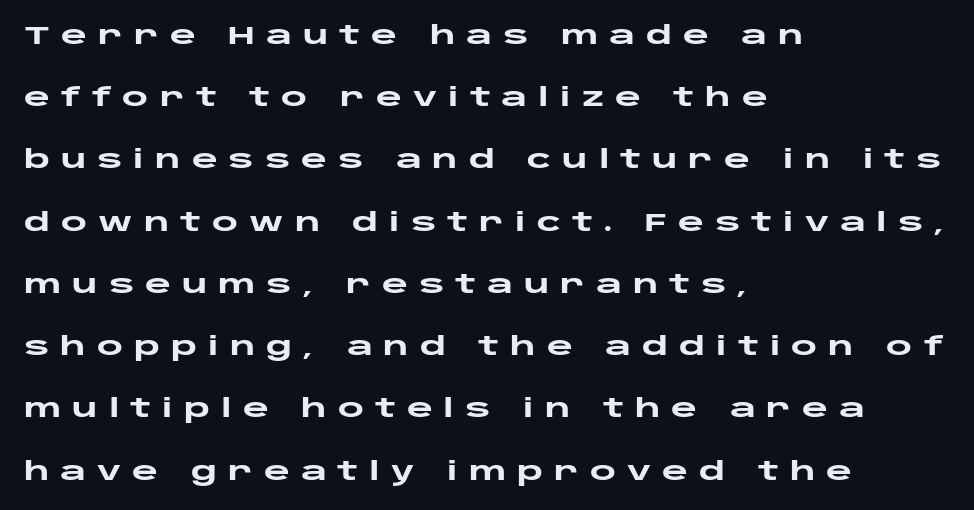
{"italic": "no", "bold": "yes", "underline": "no", "align": "left", "line_spacing": "loose", "line_spacing_ratio": 2.49, "letter_spacing": "wide", "letter_spacing_em": 0.44, "glyph_px": 25}
